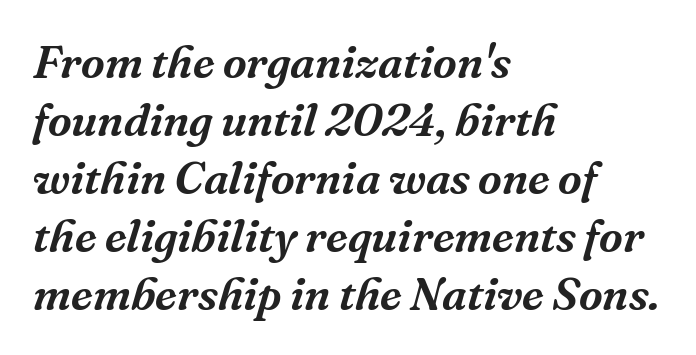
If you measured baseline to baseline, you'd find a middling distance. Does the lettering tilt? It does — this is italic. Look at the bottom of the vertical strokes: they flare into serifs here. Unmarked baselines from the first word to the last. Spacing verdict: proportional, widths tailored to each character. Caption: multi-line text, flush left, ragged right.
